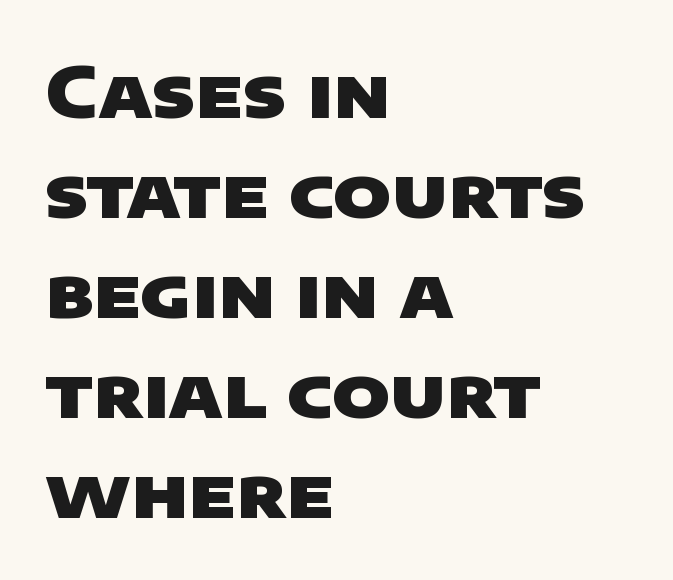
Q: Is the text bold? A: Yes.
Q: Is the typeface a serif or a sans-serif typeface? A: Sans-serif.
Q: Is the text underlined? A: No.
Q: How is the paragraph aligned? A: Left-aligned.
Q: Is the spacing between letters normal or unusually wide? A: Normal.
Q: Is the spacing between lines tight, normal or loose? A: Normal.
Q: Width (condensed, normal, or wide)? A: Wide.
Q: Stroke contrast? A: Low.
Q: x-height? A: Large.
Q: Monospaced? A: No.
